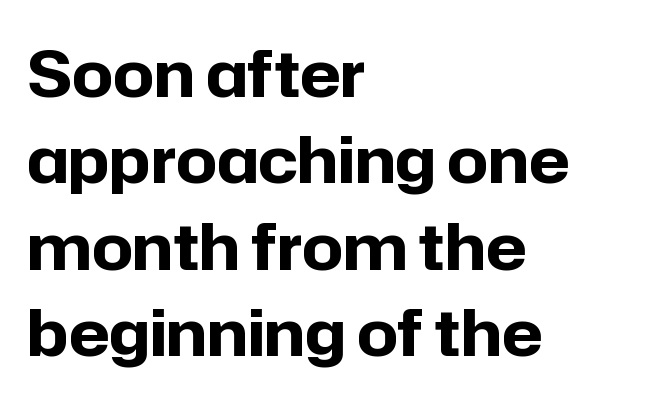
Q: Is the text bold? A: Yes.
Q: Is the text italic (slanted)? A: No, it is upright.
Q: Is the typeface a serif or a sans-serif typeface? A: Sans-serif.
Q: Is the text underlined? A: No.
Q: How is the paragraph aligned? A: Left-aligned.
Q: Is the spacing between letters normal or unusually wide? A: Normal.
Q: Is the spacing between lines tight, normal or loose? A: Normal.
Q: Width (condensed, normal, or wide)? A: Normal.
Q: Stroke contrast? A: Low.
Q: x-height? A: Medium.
Q: Monospaced? A: No.
